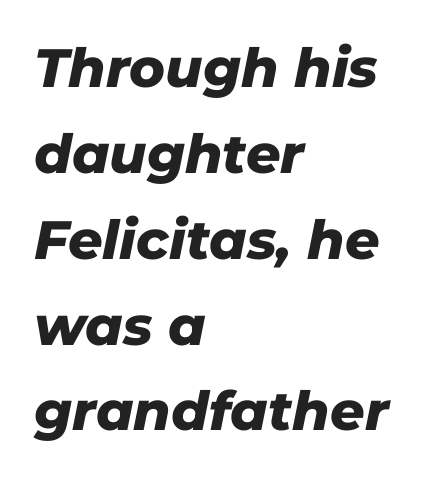
The specimen reads as italic at a glance. Students, observe: this is what conventionally led text looks like. Typographic density is high because the face is bold. Tracking value appears to be zero — textbook default spacing.
